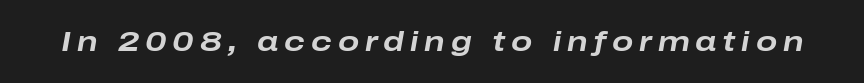
The axis of the letterforms is tilted away from vertical. These lines have a slow, spaced-out rhythm from letter to letter. Notice how thick the strokes are: this is what a full bold looks like. The zone under the glyphs is completely vacant.
